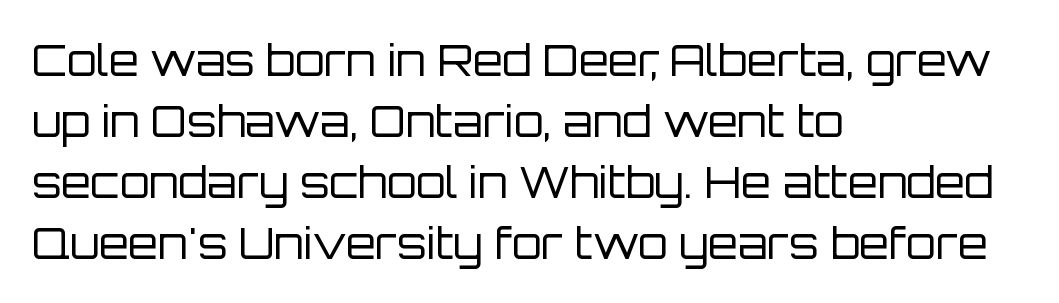
{"serif": "no", "italic": "no", "bold": "no", "weight": "regular", "width": "normal", "stroke_contrast": "low", "x_height": "large", "monospaced": "no", "underline": "no", "align": "left", "line_spacing": "normal", "line_spacing_ratio": 1.42, "letter_spacing": "normal", "letter_spacing_em": 0.0, "glyph_px": 43}
